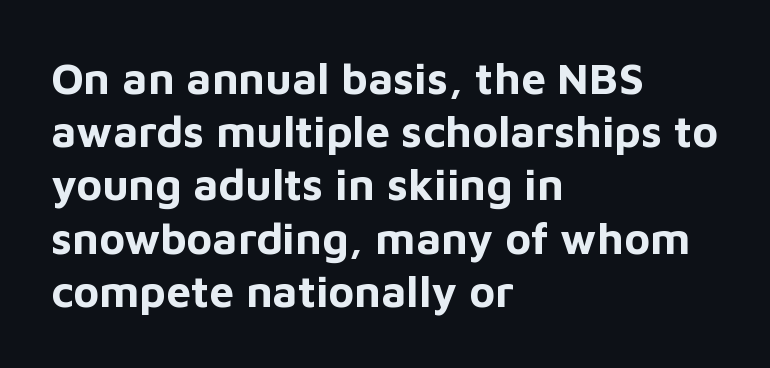
The image shows 44 px bold sans-serif type, upright; set left-aligned, line spacing 1.21x, normal letter spacing, not underlined; low stroke contrast and a medium x-height.
